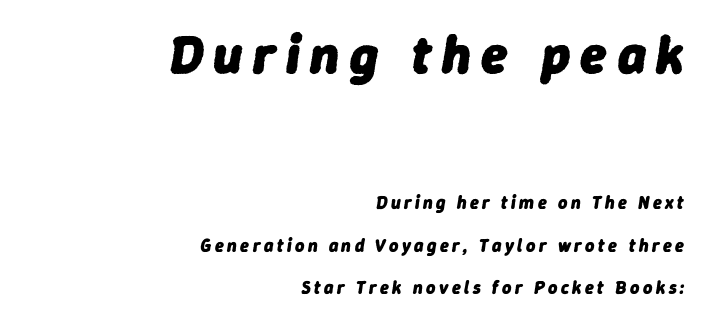
Q: Is the text bold? A: Yes.
Q: Is the text italic (slanted)? A: Yes, it leans right by about 9 degrees.
Q: Is the text underlined? A: No.
Q: How is the paragraph aligned? A: Right-aligned.
Q: Is the spacing between lines tight, normal or loose? A: Loose.
Q: Which block of text is set in a larger size, the first (top) or the second (bottom)? A: The first (top) one.
Q: Width (condensed, normal, or wide)? A: Normal.
Q: Stroke contrast? A: Low.
Q: x-height? A: Medium.
Q: Monospaced? A: No.
